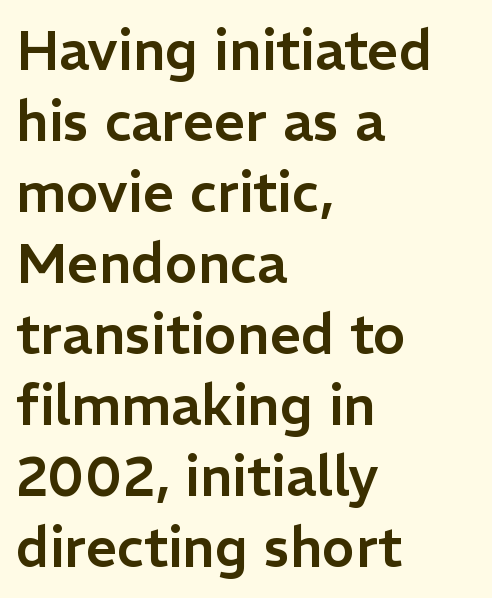
Q: Is the text italic (slanted)? A: No, it is upright.
Q: Is the typeface a serif or a sans-serif typeface? A: Sans-serif.
Q: Is the text underlined? A: No.
Q: How is the paragraph aligned? A: Left-aligned.
Q: Is the spacing between letters normal or unusually wide? A: Normal.
Q: Is the spacing between lines tight, normal or loose? A: Normal.
Q: Width (condensed, normal, or wide)? A: Normal.
Q: Stroke contrast? A: Low.
Q: x-height? A: Medium.
Q: Monospaced? A: No.
